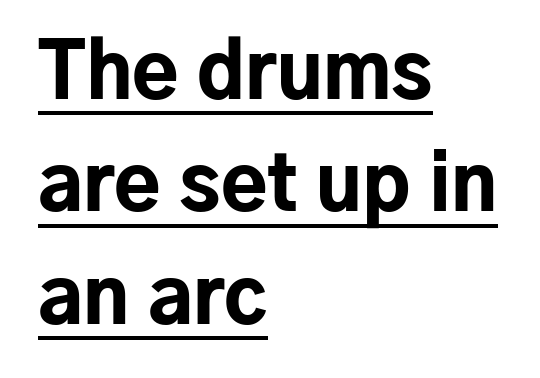
{"serif": "no", "italic": "no", "bold": "yes", "weight": "bold", "width": "normal", "stroke_contrast": "low", "x_height": "medium", "monospaced": "no", "underline": "yes", "align": "left", "line_spacing": "normal", "line_spacing_ratio": 1.48, "letter_spacing": "normal", "letter_spacing_em": 0.0, "glyph_px": 76}
